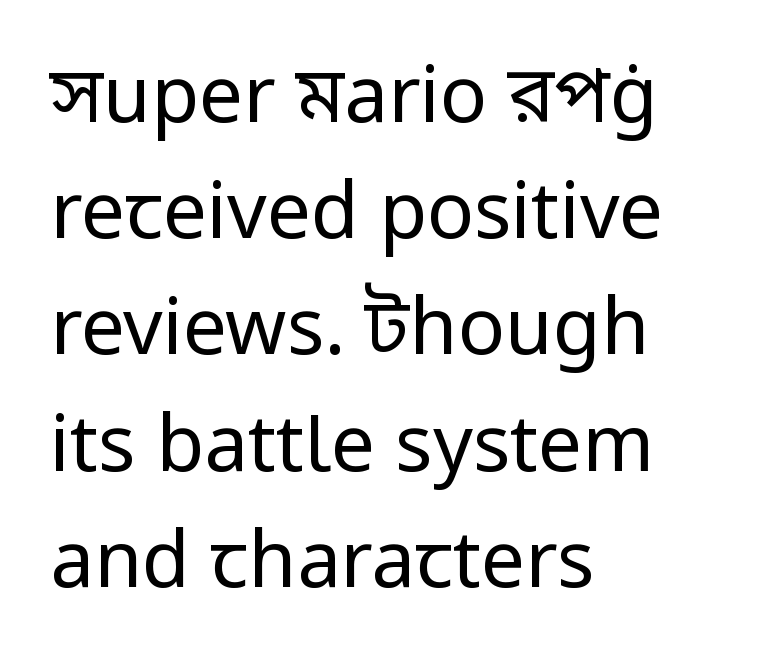
Q: Is the text bold? A: No.
Q: Is the text italic (slanted)? A: No, it is upright.
Q: Is the typeface a serif or a sans-serif typeface? A: Sans-serif.
Q: Is the text underlined? A: No.
Q: How is the paragraph aligned? A: Left-aligned.
Q: Is the spacing between letters normal or unusually wide? A: Normal.
Q: Is the spacing between lines tight, normal or loose? A: Normal.
Q: Width (condensed, normal, or wide)? A: Normal.
Q: Stroke contrast? A: Low.
Q: x-height? A: Medium.
Q: Monospaced? A: No.
